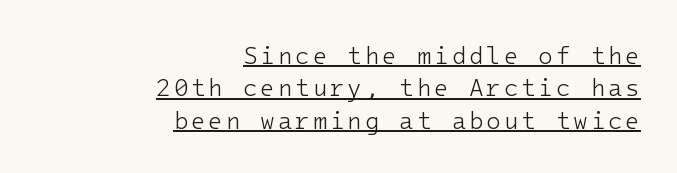
This is underlined copy, the kind a proofreader might mark for attention. The letterforms sit at book weight or below. The compositor pushed each line to the right boundary. Leading matches the norm, producing a regular column. This is the regular roman posture of the typeface.
